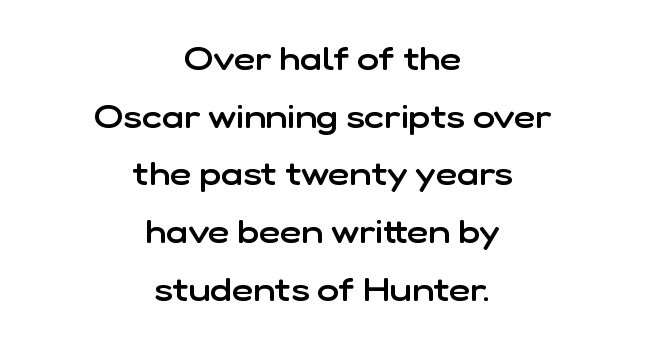
One-word summary of the alignment: center. The horizontal fit of the characters is conventional and even. The glyphs are unaccompanied by any horizontal stroke below them. The font family rendered here belongs to the sans-serif group.
